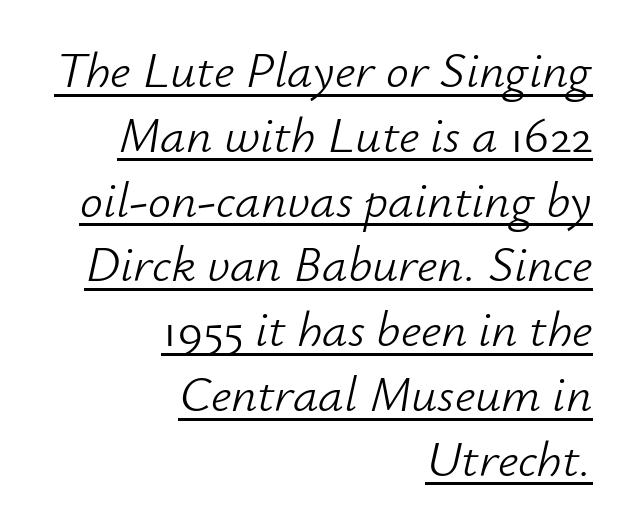
Q: Is the text bold? A: No.
Q: Is the text italic (slanted)? A: Yes, it leans right by about 12 degrees.
Q: Is the text underlined? A: Yes.
Q: How is the paragraph aligned? A: Right-aligned.
Q: Is the spacing between letters normal or unusually wide? A: Normal.
Q: Is the spacing between lines tight, normal or loose? A: Normal.
Q: Width (condensed, normal, or wide)? A: Normal.
Q: Stroke contrast? A: Low.
Q: x-height? A: Small.
Q: Monospaced? A: No.
